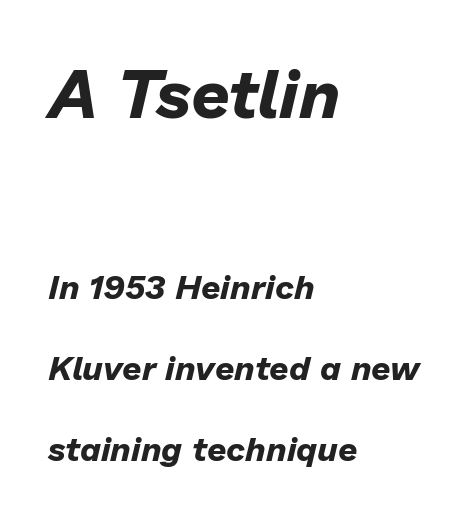
{"italic": "yes", "lean": "right", "slant_degrees": 13, "bold": "yes", "weight": "bold", "width": "normal", "stroke_contrast": "low", "x_height": "medium", "monospaced": "no", "underline": "no", "align": "left", "line_spacing": "loose", "line_spacing_ratio": 2.38, "letter_spacing": "normal", "letter_spacing_em": 0.0, "larger_block": "first", "size_ratio": 2.0, "glyph_px": 68}
